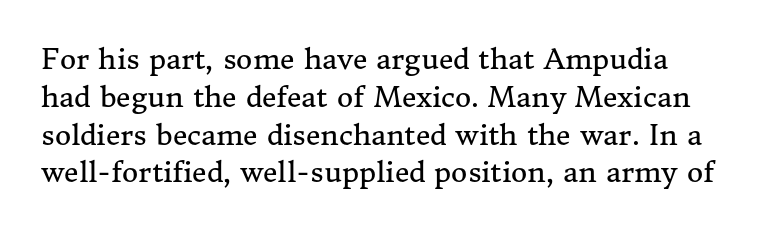
Reading down the column, the eye jumps a familiar distance to each next line. To sum up the face: it has serifs. The baseline area is clear. Students, note that the glyphs here touch the page at normal intervals.
